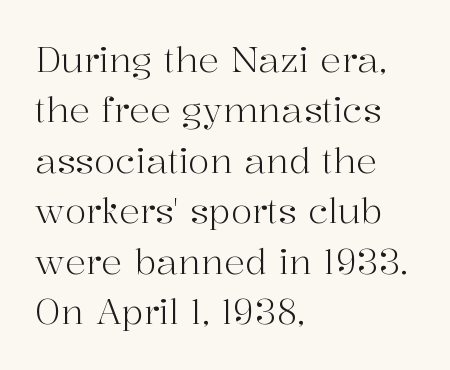
Varying glyph widths throughout — classic text-font behaviour. A quiet, ordinary-to-light weight characterises the typeface. Lines of text with bare space underneath. The rendering anchors every line to the left-hand side.
